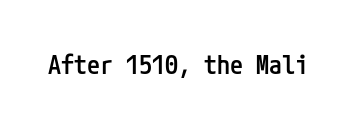
Ascenders rise straight up at ninety degrees. The typesetting leans somewhat heavy: a semibold. Observe the ordinary spacing: letters are neighbours, not strangers. Only glyphs here, with clear space below each row.
